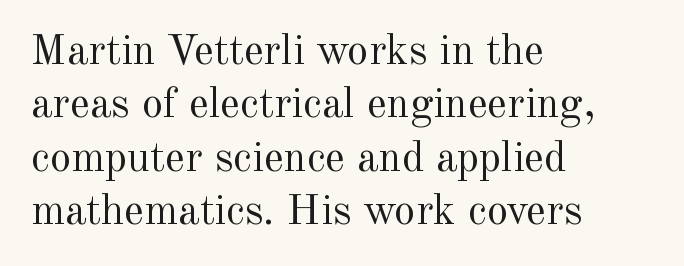
Q: Is the text bold? A: No.
Q: Is the text italic (slanted)? A: No, it is upright.
Q: Is the typeface a serif or a sans-serif typeface? A: Serif.
Q: Is the text underlined? A: No.
Q: How is the paragraph aligned? A: Left-aligned.
Q: Is the spacing between letters normal or unusually wide? A: Normal.
Q: Width (condensed, normal, or wide)? A: Normal.
Q: x-height? A: Small.
Q: Monospaced? A: No.
